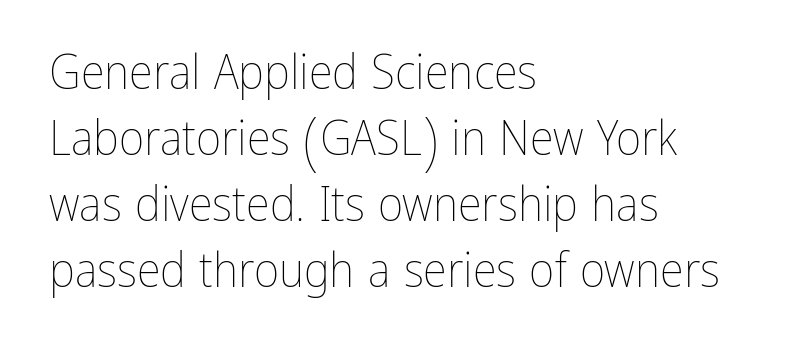
{"italic": "no", "bold": "no", "weight": "thin", "width": "condensed", "stroke_contrast": "low", "x_height": "medium", "monospaced": "no", "underline": "no", "align": "left", "line_spacing": "normal", "line_spacing_ratio": 1.35, "letter_spacing": "normal", "letter_spacing_em": 0.0, "glyph_px": 49}
